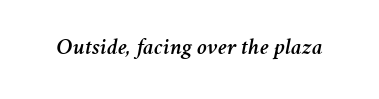
The gap between lines stays unmarked. Yep, that's italic — everything's leaning. Glyph-to-glyph distance matches everyday printed text.
